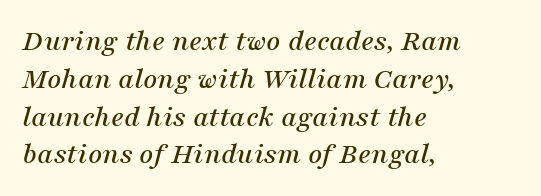
The image shows 31 px serif type, italic (leaning right); set left-aligned, line spacing 1.22x, normal letter spacing, not underlined; medium stroke contrast and a medium x-height.
